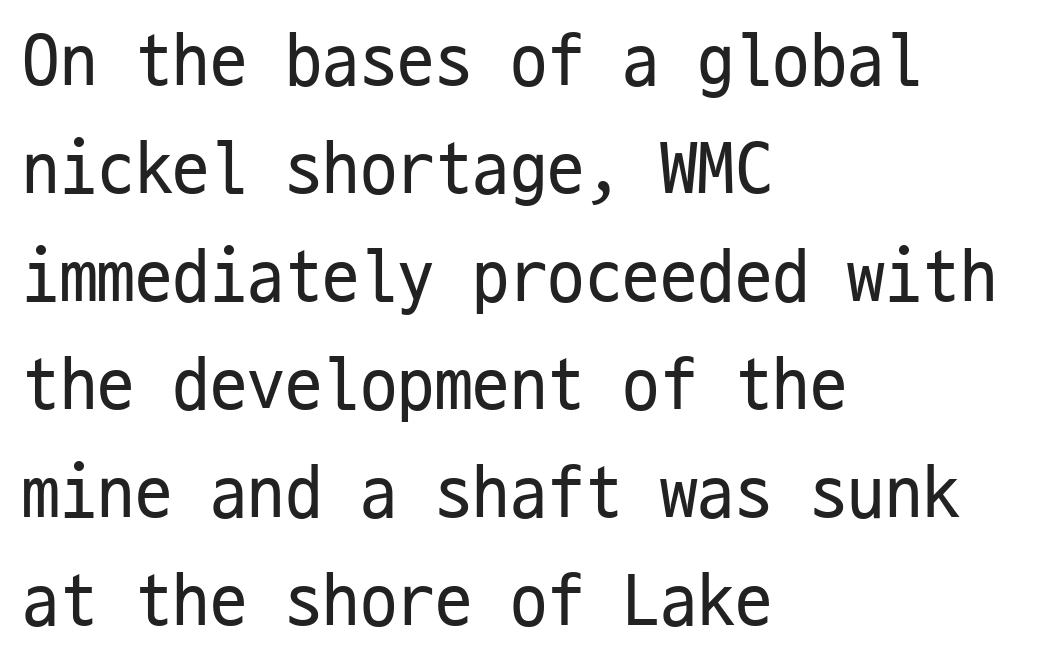
Q: Is the text bold? A: No.
Q: Is the text italic (slanted)? A: No, it is upright.
Q: Is the typeface a serif or a sans-serif typeface? A: Sans-serif.
Q: Is the text underlined? A: No.
Q: How is the paragraph aligned? A: Left-aligned.
Q: Is the spacing between letters normal or unusually wide? A: Normal.
Q: Is the spacing between lines tight, normal or loose? A: Normal.
Q: Width (condensed, normal, or wide)? A: Condensed.
Q: Stroke contrast? A: Low.
Q: x-height? A: Medium.
Q: Monospaced? A: Yes.
